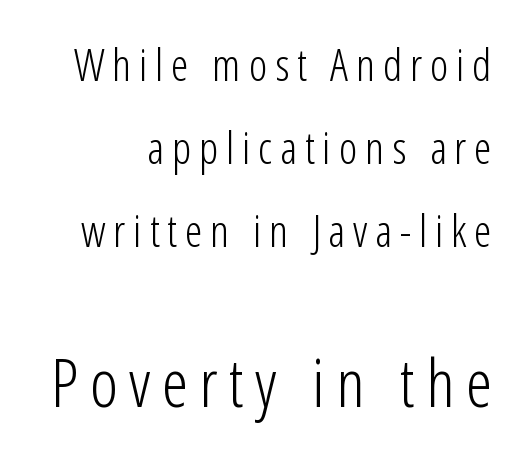
{"serif": "no", "italic": "no", "bold": "no", "weight": "light", "width": "condensed", "stroke_contrast": "low", "x_height": "medium", "monospaced": "no", "underline": "no", "line_spacing_ratio": 1.85, "larger_block": "second", "size_ratio": 1.49, "glyph_px": 67}
